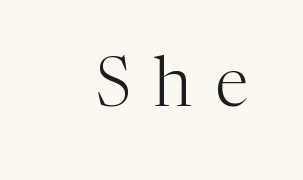
The font's upright variant was chosen for this text. Unlike a clean sans, this face finishes its strokes with serifs. The strokes carry an ordinary text weight at most. Type without underlining.
